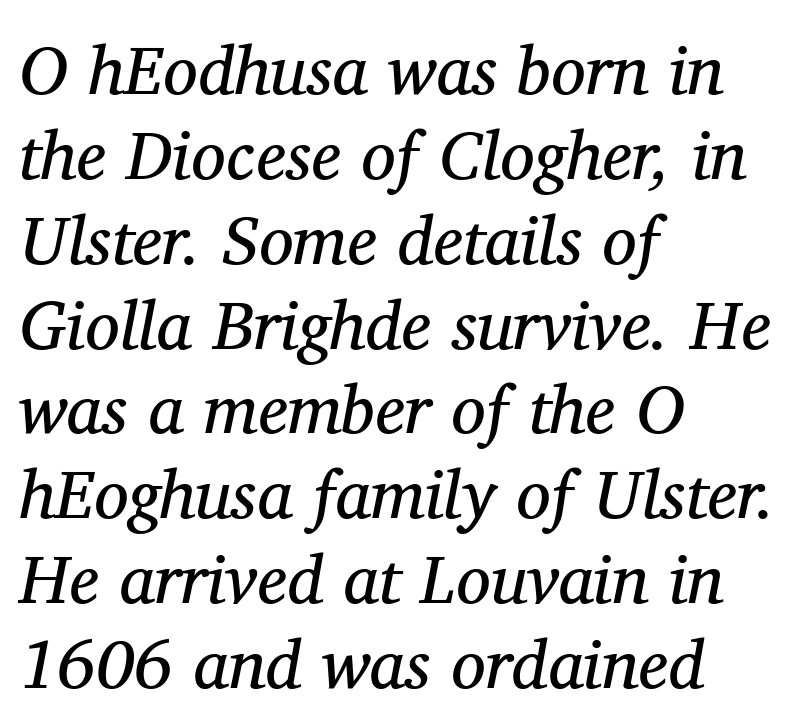
The image shows 69 px regular-weight serif type, italic (leaning right); set left-aligned, line spacing 1.23x, normal letter spacing, not underlined; medium stroke contrast and a medium x-height.
